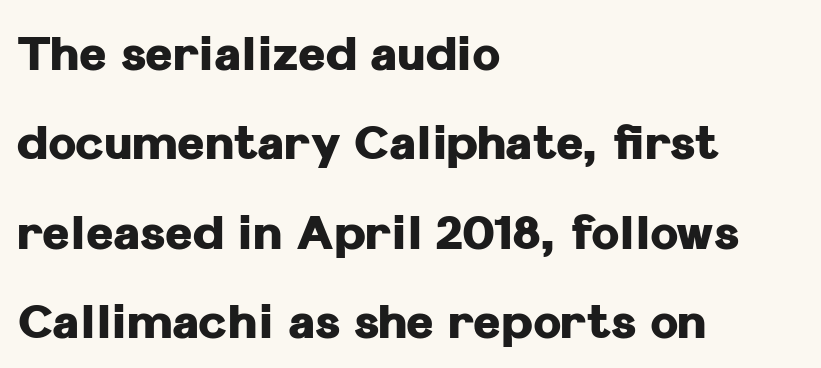
{"serif": "no", "italic": "no", "bold": "yes", "weight": "heavy", "width": "normal", "stroke_contrast": "low", "x_height": "medium", "monospaced": "no", "underline": "no", "align": "left", "line_spacing": "loose", "line_spacing_ratio": 1.9, "letter_spacing": "normal", "letter_spacing_em": 0.0, "glyph_px": 47}
